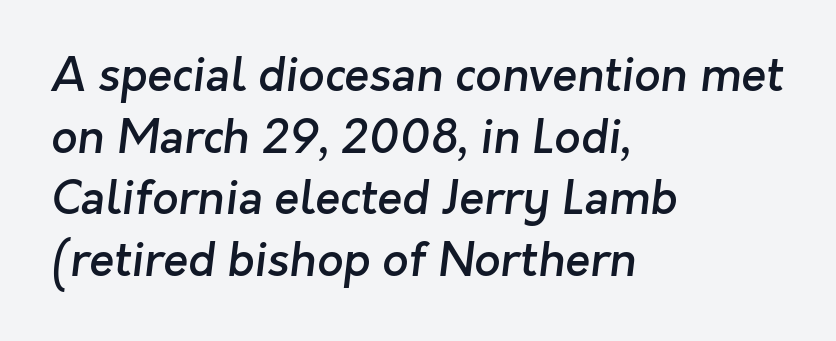
Think of a printed novel: that variable character pitch is what you see here. Layout note: lines flush left. Bare-footed words on every line. The face used here is rendered with its standard letterfit. Line spacing here is normal.
